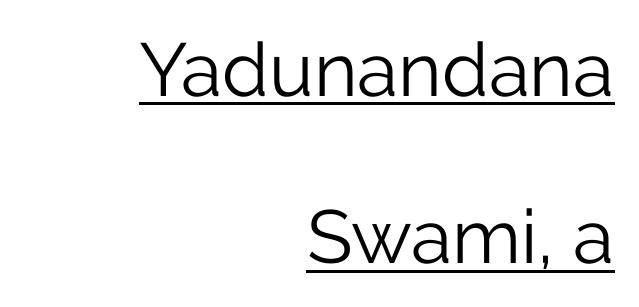
The image shows 75 px light sans-serif type, upright; set right-aligned, loose line spacing (2.23x), normal letter spacing, underlined; low stroke contrast and a medium x-height.
